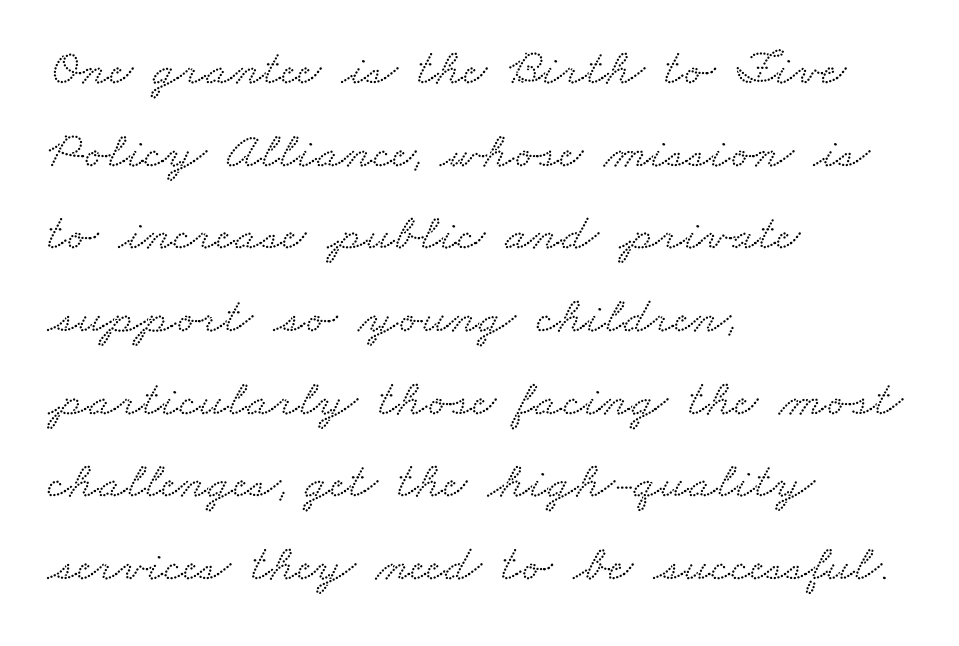
{"width": "wide", "stroke_contrast": "low", "x_height": "small", "monospaced": "no", "underline": "no", "align": "left", "line_spacing": "normal", "line_spacing_ratio": 1.59, "letter_spacing": "normal", "letter_spacing_em": 0.0, "glyph_px": 52}
